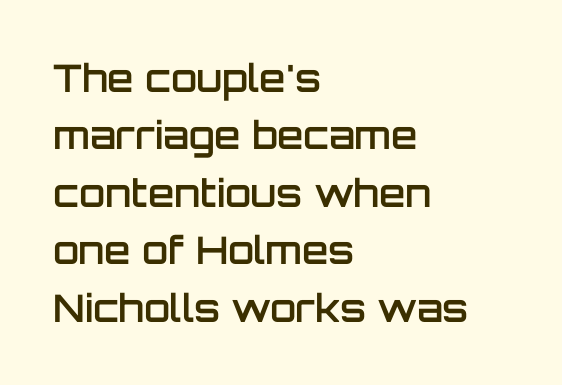
These lines are set flush left with a ragged right edge. The text was rendered using a sans face with plain stroke endings. This sample uses plain, unmodified letter spacing. Beneath every word, the page is bare. The font's upright variant was chosen for this text.
